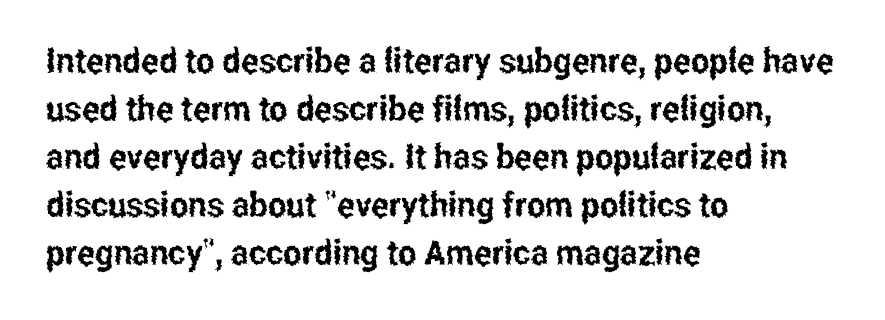
The image shows 35 px condensed sans-serif type, upright; set left-aligned, normal line spacing (1.37x), normal letter spacing, not underlined; low stroke contrast and a medium x-height.
